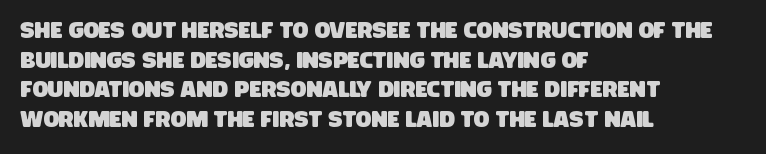
{"underline": "no", "align": "left", "line_spacing": "normal", "line_spacing_ratio": 1.29, "letter_spacing": "normal", "letter_spacing_em": 0.0, "glyph_px": 23}
